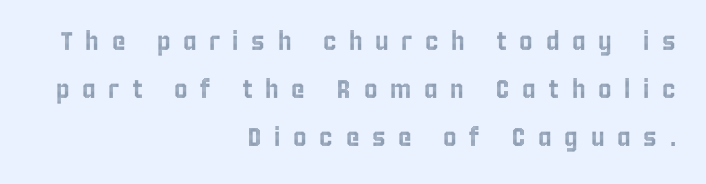
{"italic": "no", "underline": "no", "align": "right", "line_spacing_ratio": 1.85, "letter_spacing": "wide", "letter_spacing_em": 0.48, "glyph_px": 26}
